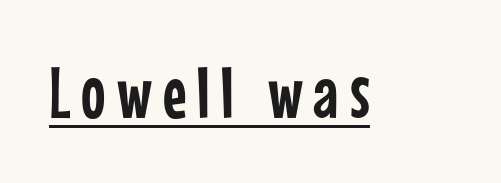
Q: Is the text italic (slanted)? A: No, it is upright.
Q: Is the typeface a serif or a sans-serif typeface? A: Sans-serif.
Q: Is the text underlined? A: Yes.
Q: Width (condensed, normal, or wide)? A: Condensed.
Q: Stroke contrast? A: Low.
Q: x-height? A: Medium.
Q: Monospaced? A: No.
